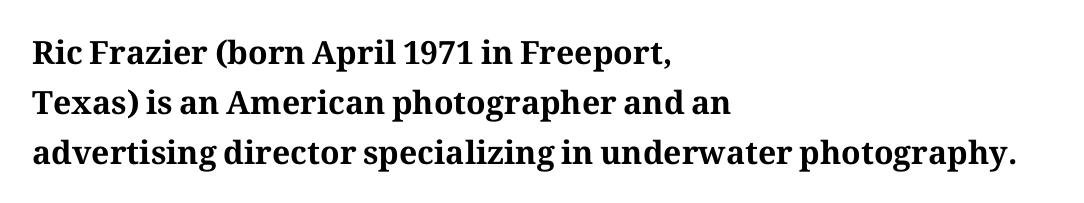
The baseline area is clear. You could not count columns in this text — the font is proportionally spaced. What weight is shown? A full bold with thick strokes. This rendering employs a face with finishing strokes, i.e., a serif.
